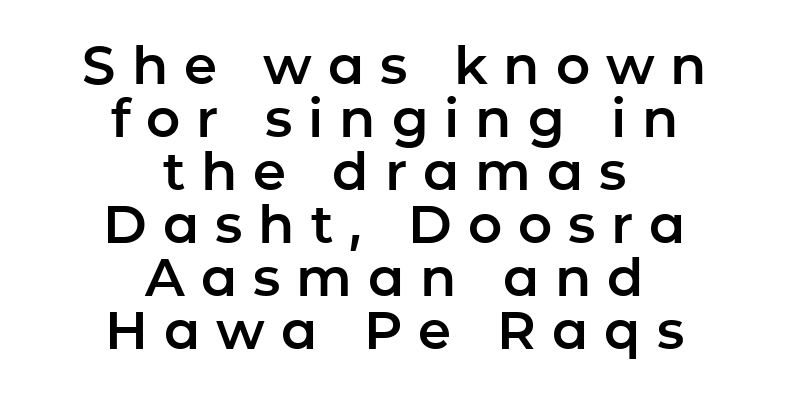
The image shows 53 px sans-serif type, upright; set centered, tight line spacing (1.0x), unusually wide letter spacing (+0.3 em), not underlined; low stroke contrast and a medium x-height.
